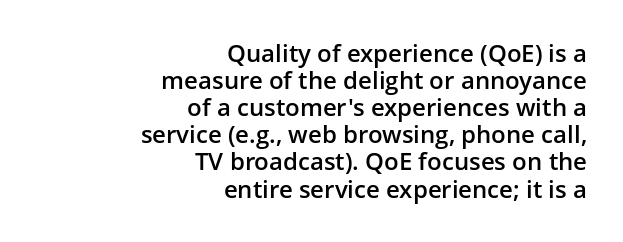
Q: Is the text bold? A: Semi-bold.
Q: Is the text italic (slanted)? A: No, it is upright.
Q: Is the text underlined? A: No.
Q: How is the paragraph aligned? A: Right-aligned.
Q: Is the spacing between letters normal or unusually wide? A: Normal.
Q: Is the spacing between lines tight, normal or loose? A: Tight.
